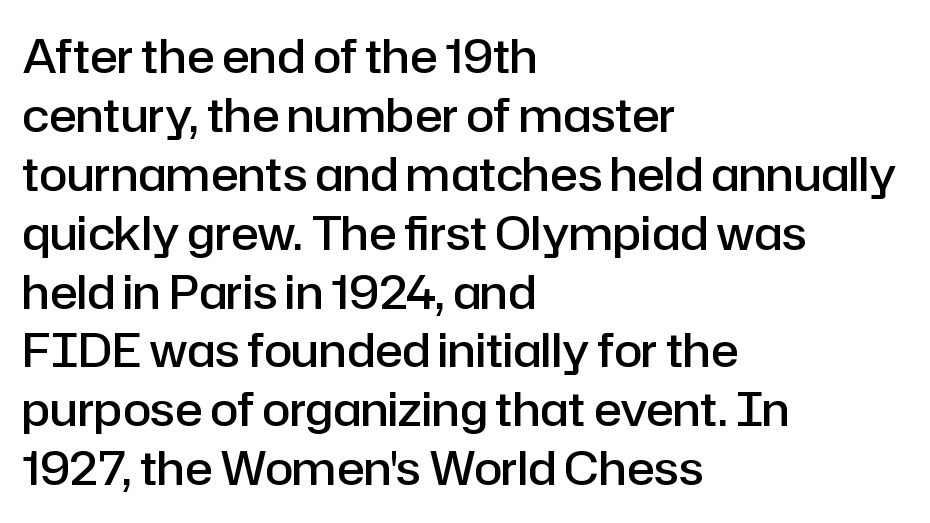
Q: Is the text bold? A: Semi-bold.
Q: Is the text italic (slanted)? A: No, it is upright.
Q: Is the typeface a serif or a sans-serif typeface? A: Sans-serif.
Q: Is the text underlined? A: No.
Q: How is the paragraph aligned? A: Left-aligned.
Q: Is the spacing between letters normal or unusually wide? A: Normal.
Q: Is the spacing between lines tight, normal or loose? A: Normal.
Q: Width (condensed, normal, or wide)? A: Normal.
Q: Stroke contrast? A: Low.
Q: x-height? A: Medium.
Q: Monospaced? A: No.
